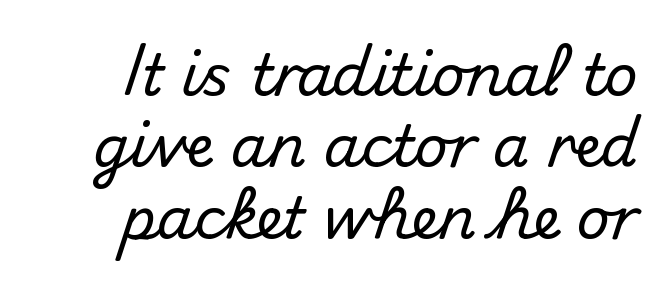
Decoration check: the copy has no underline. The letters carry no serifs — their stems end cleanly without finishing strokes. Each letter keeps its own natural width here, so spacing adapts to shape. Alignment: flush right. This sample uses plain, unmodified letter spacing.
